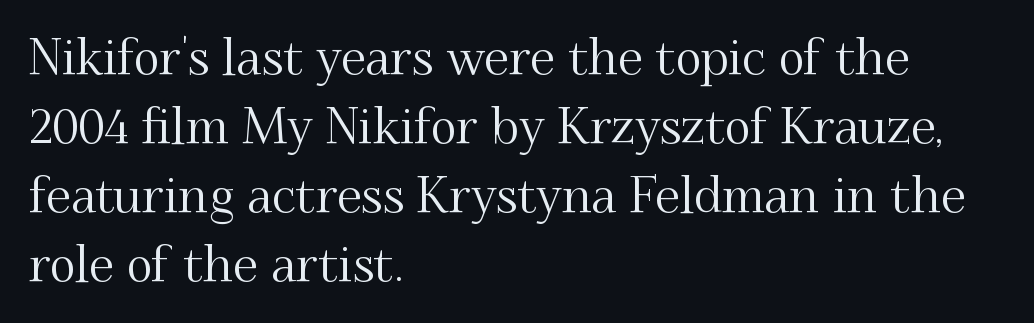
{"serif": "yes", "italic": "no", "width": "normal", "stroke_contrast": "medium", "x_height": "small", "monospaced": "no", "underline": "no", "align": "left", "line_spacing": "normal", "line_spacing_ratio": 1.38, "letter_spacing": "normal", "letter_spacing_em": 0.0, "glyph_px": 50}
